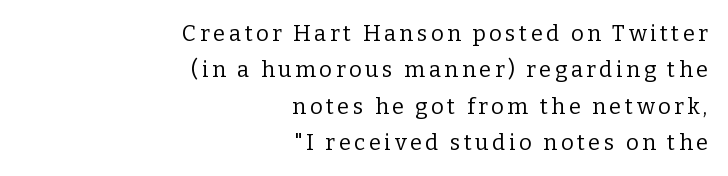
Q: Is the text bold? A: No.
Q: Is the text italic (slanted)? A: No, it is upright.
Q: Is the text underlined? A: No.
Q: How is the paragraph aligned? A: Right-aligned.
Q: Is the spacing between lines tight, normal or loose? A: Normal.
